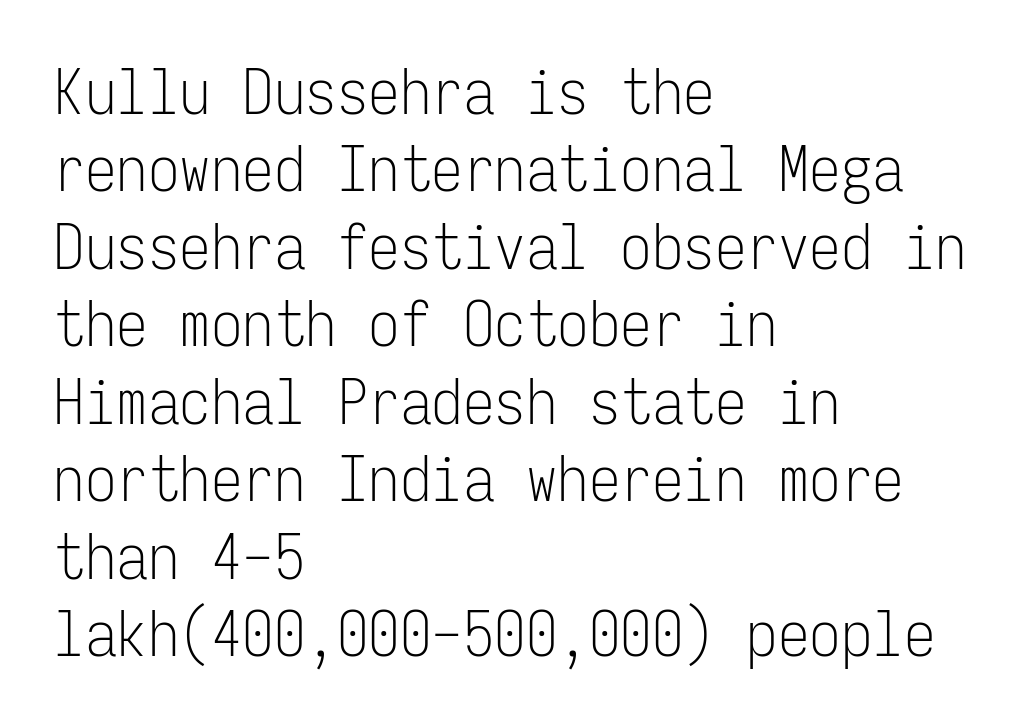
No heavy texture on the line: the type isn't bold. If you drew a line through each stem, it would be perfectly vertical. Plain, unruled lines of type. The typesetter chose a ragged-right arrangement here.
